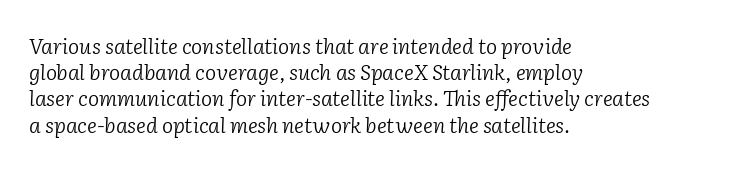
Here the glyphs are tracked normally, forming tight word shapes. Heaviness? Minimal to ordinary, like unemphasized prose. Quick note: underline off. Notice how descenders clear the ascenders below comfortably — that's standard leading.
